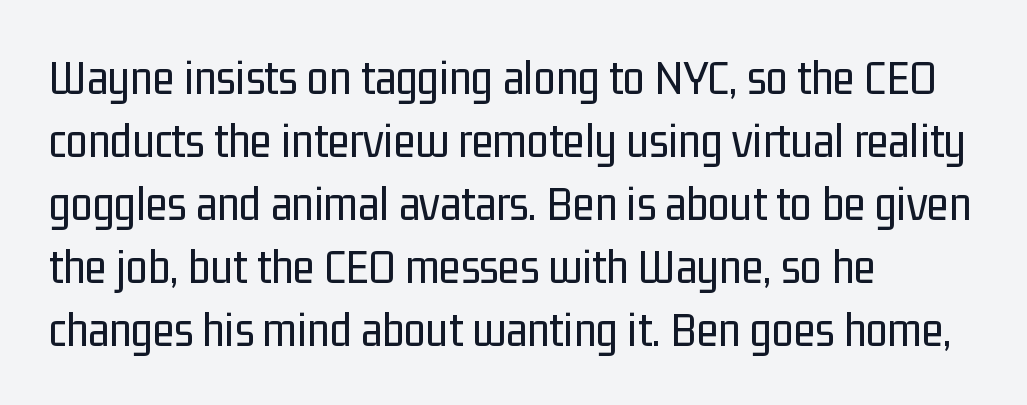
{"serif": "no", "italic": "no", "bold": "no", "weight": "regular", "width": "condensed", "stroke_contrast": "low", "x_height": "medium", "monospaced": "no", "underline": "no", "align": "left", "line_spacing": "normal", "line_spacing_ratio": 1.26, "letter_spacing": "normal", "letter_spacing_em": 0.0, "glyph_px": 50}
